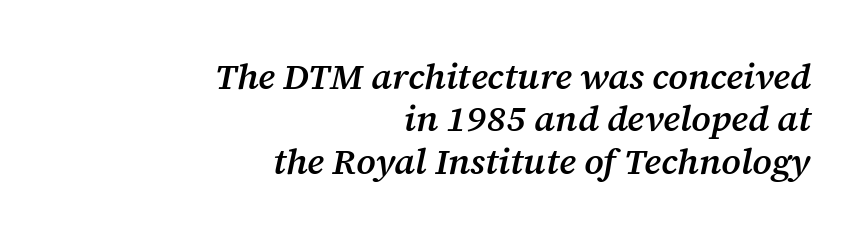
Q: Is the text bold? A: Semi-bold.
Q: Is the text italic (slanted)? A: Yes, it leans right by about 12 degrees.
Q: Is the typeface a serif or a sans-serif typeface? A: Serif.
Q: Is the text underlined? A: No.
Q: How is the paragraph aligned? A: Right-aligned.
Q: Is the spacing between letters normal or unusually wide? A: Normal.
Q: Width (condensed, normal, or wide)? A: Normal.
Q: Stroke contrast? A: Medium.
Q: x-height? A: Medium.
Q: Monospaced? A: No.
